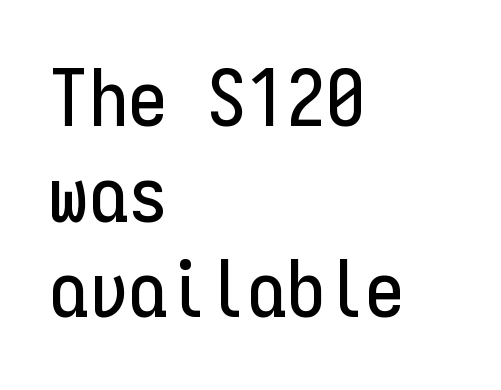
The image shows 79 px condensed sans-serif type, upright, monospaced; set left-aligned, line spacing 1.21x, normal letter spacing, not underlined; low stroke contrast and a medium x-height.
